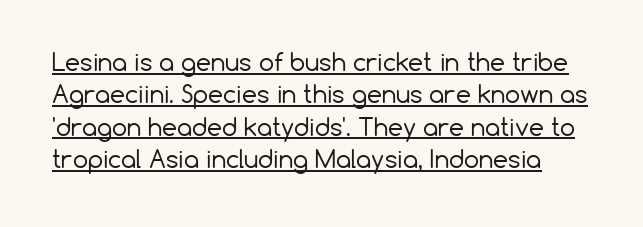
The specimen reads as upright at a glance. Nothing unusual about the tracking: characters are spaced as the font intends. This sample carries an underscore along the baseline area. These glyphs show unthickened strokes, regular width or finer. Does the leading feel generous? No, just average.
